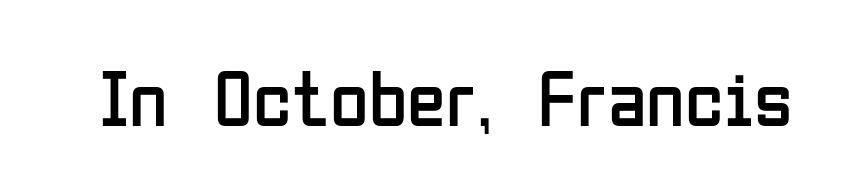
Compared with typical body copy, the letter spacing here is the same. The baseline area is clear. The typesetting does not lean heavy: it is not bold. A typesetter would call this proportional, since set widths differ per character. Stroke terminals: plain, sans-serif.
